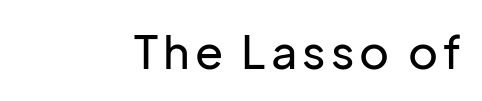
The image shows 46 px sans-serif type, upright; set right-aligned, not underlined; low stroke contrast and a medium x-height.
